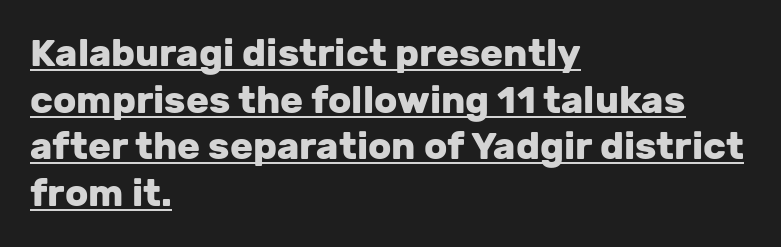
{"serif": "no", "italic": "no", "bold": "yes", "weight": "heavy", "width": "normal", "stroke_contrast": "low", "x_height": "medium", "monospaced": "no", "underline": "yes", "align": "left", "line_spacing_ratio": 1.23, "letter_spacing": "normal", "letter_spacing_em": 0.0, "glyph_px": 38}
